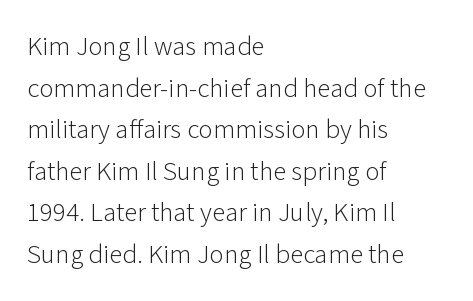
The image shows 27 px text type, upright; set left-aligned, normal line spacing (1.54x), normal letter spacing, not underlined.
